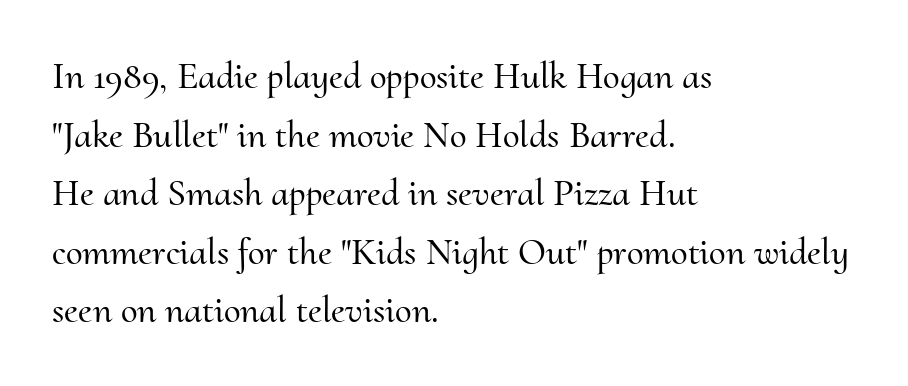
Reading down the column, the eye jumps a familiar distance to each next line. Every character sits straight up, as roman type does. Looks like regular typesetting: each glyph gets only the width it needs. Each line starts at the same left margin while the right side varies. Observe the ordinary spacing: letters are neighbours, not strangers. The space beneath each line is pristine and unruled.
